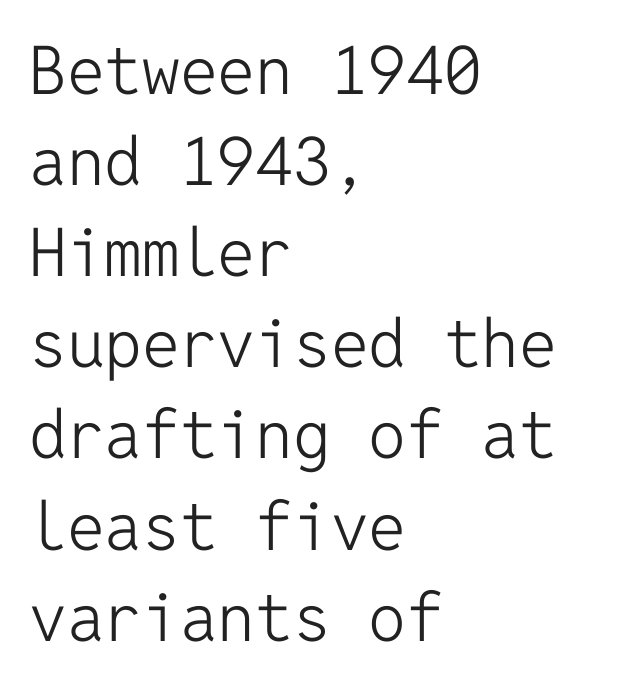
Q: Is the text bold? A: No.
Q: Is the text italic (slanted)? A: No, it is upright.
Q: Is the typeface a serif or a sans-serif typeface? A: Sans-serif.
Q: Is the text underlined? A: No.
Q: How is the paragraph aligned? A: Left-aligned.
Q: Is the spacing between letters normal or unusually wide? A: Normal.
Q: Is the spacing between lines tight, normal or loose? A: Normal.
Q: Width (condensed, normal, or wide)? A: Normal.
Q: Stroke contrast? A: Low.
Q: x-height? A: Medium.
Q: Monospaced? A: Yes.
